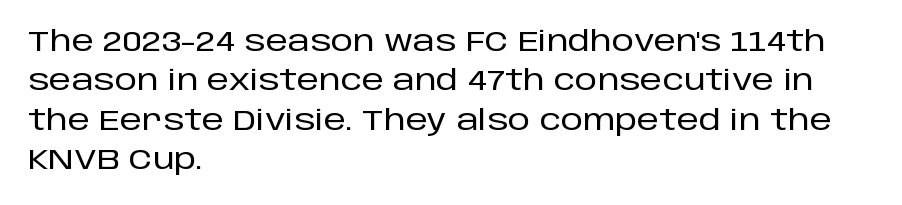
{"serif": "no", "italic": "no", "width": "normal", "stroke_contrast": "low", "x_height": "large", "monospaced": "no", "underline": "no", "align": "left", "line_spacing": "normal", "line_spacing_ratio": 1.41, "letter_spacing": "normal", "letter_spacing_em": 0.0, "glyph_px": 28}
